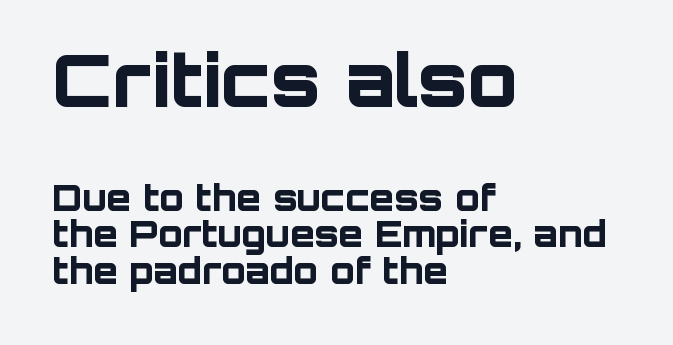
Does the lettering tilt? It doesn't — this is upright. Words float on clear page, feet unadorned. Quick note: interline space is minimal. The initial chunk of copy outweighs the following chunk in type size.
